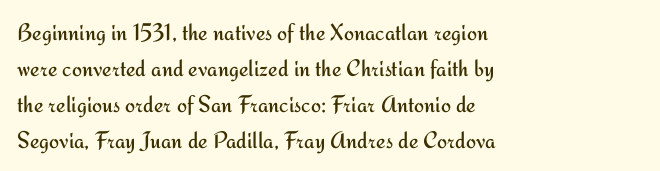
The image shows 24 px text type, upright; set left-aligned, normal line spacing (1.5x), normal letter spacing, not underlined.
